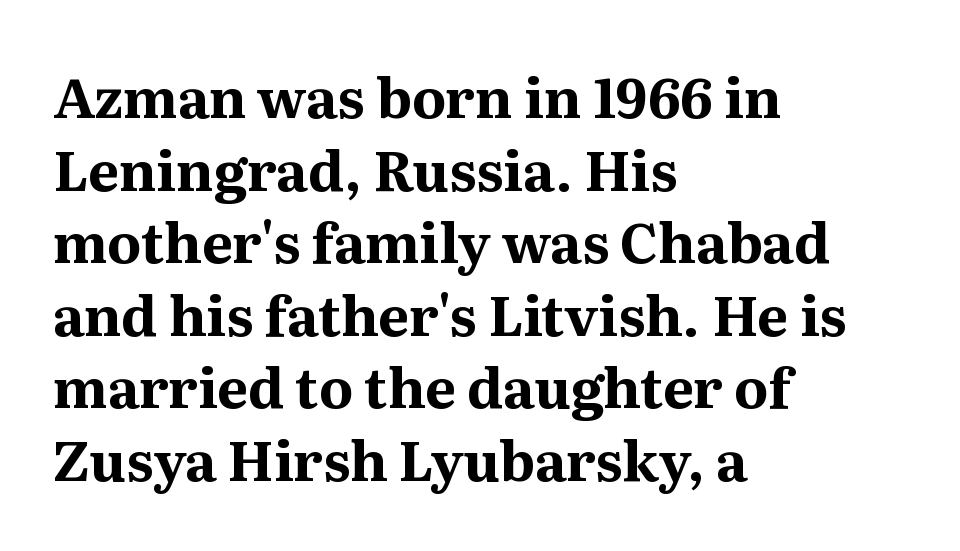
{"serif": "yes", "italic": "no", "bold": "yes", "weight": "bold", "width": "normal", "stroke_contrast": "medium", "x_height": "medium", "monospaced": "no", "underline": "no", "align": "left", "line_spacing": "normal", "line_spacing_ratio": 1.32, "letter_spacing": "normal", "letter_spacing_em": 0.0, "glyph_px": 55}
